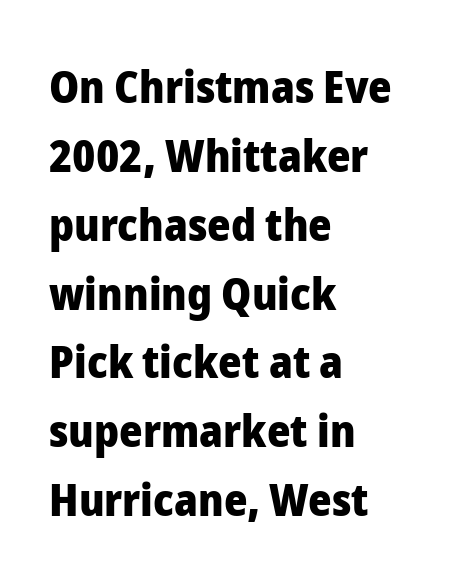
Q: Is the text bold? A: Yes.
Q: Is the text italic (slanted)? A: No, it is upright.
Q: Is the typeface a serif or a sans-serif typeface? A: Sans-serif.
Q: Is the text underlined? A: No.
Q: How is the paragraph aligned? A: Left-aligned.
Q: Is the spacing between letters normal or unusually wide? A: Normal.
Q: Is the spacing between lines tight, normal or loose? A: Normal.
Q: Width (condensed, normal, or wide)? A: Normal.
Q: Stroke contrast? A: Low.
Q: x-height? A: Medium.
Q: Monospaced? A: No.
